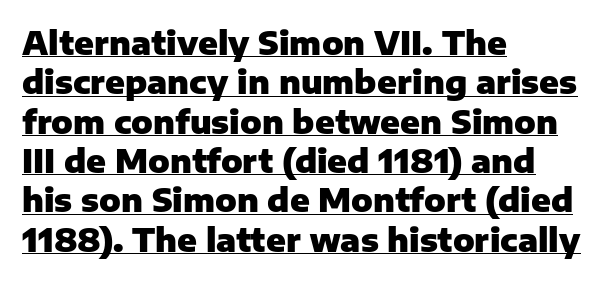
The image shows 32 px heavy sans-serif type, upright; set left-aligned, line spacing 1.23x, normal letter spacing, underlined; low stroke contrast and a medium x-height.
